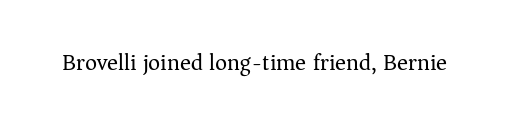
The type is set solid horizontally, with unmodified tracking. Words float on clear page, feet unadorned. A quiet, ordinary-to-light weight characterises the typeface. The type sits square on the baseline with zero lean.
